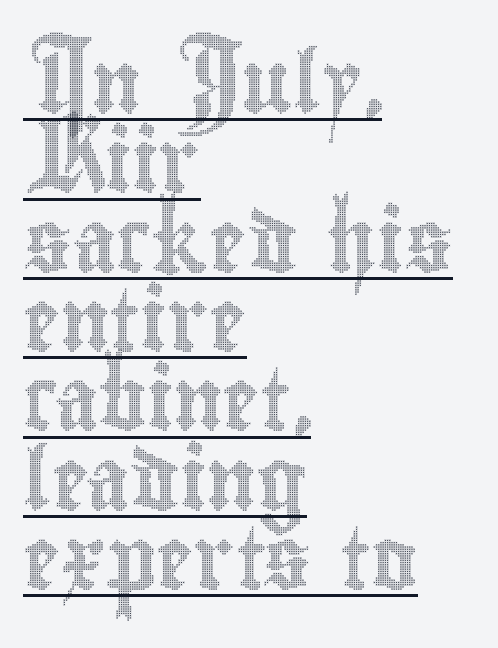
Q: Is the text italic (slanted)? A: No, it is upright.
Q: Is the text underlined? A: Yes.
Q: How is the paragraph aligned? A: Left-aligned.
Q: Is the spacing between letters normal or unusually wide? A: Normal.
Q: Is the spacing between lines tight, normal or loose? A: Normal.
Q: Width (condensed, normal, or wide)? A: Condensed.
Q: x-height? A: Small.
Q: Monospaced? A: No.
